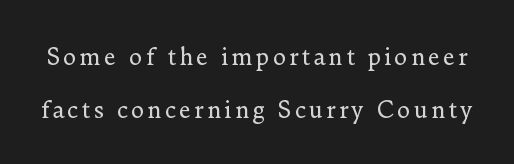
The line-height multiplier appears high, well above default. Descenders are the only things crossing below the line. This reads as an unemphasized weight, regular at the heaviest. Designer's note — italics off, roman on.
